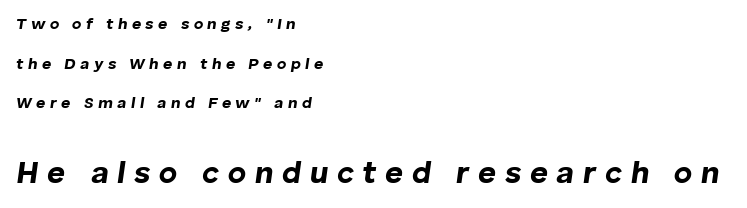
{"italic": "yes", "lean": "right", "slant_degrees": 8, "bold": "yes", "weight": "bold", "width": "normal", "stroke_contrast": "low", "x_height": "medium", "monospaced": "no", "underline": "no", "align": "left", "line_spacing": "loose", "line_spacing_ratio": 2.47, "letter_spacing": "wide", "letter_spacing_em": 0.28, "larger_block": "second", "size_ratio": 1.94, "glyph_px": 31}
